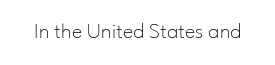
Q: Is the text bold? A: No.
Q: Is the text italic (slanted)? A: No, it is upright.
Q: Is the text underlined? A: No.
Q: Is the spacing between letters normal or unusually wide? A: Normal.
